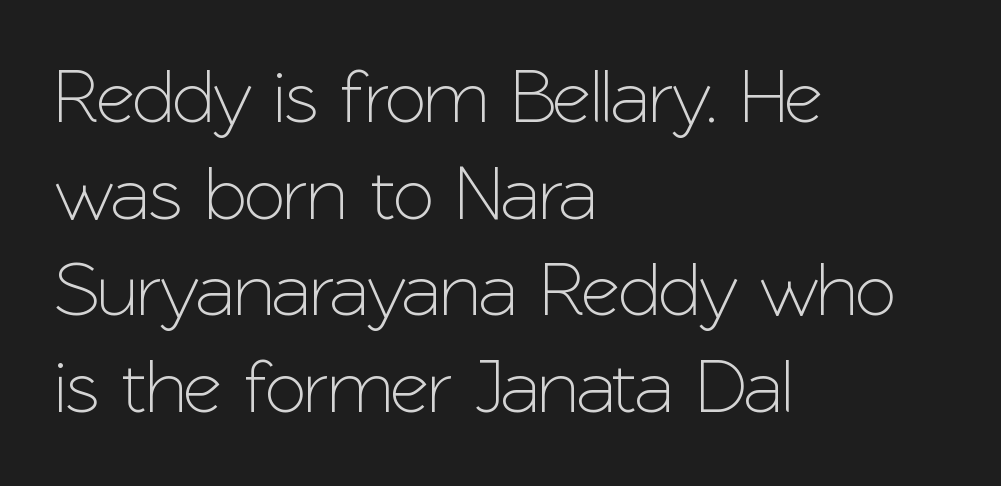
Q: Is the text italic (slanted)? A: No, it is upright.
Q: Is the typeface a serif or a sans-serif typeface? A: Sans-serif.
Q: Is the text underlined? A: No.
Q: How is the paragraph aligned? A: Left-aligned.
Q: Is the spacing between letters normal or unusually wide? A: Normal.
Q: Is the spacing between lines tight, normal or loose? A: Normal.
Q: Width (condensed, normal, or wide)? A: Normal.
Q: Stroke contrast? A: Low.
Q: x-height? A: Medium.
Q: Monospaced? A: No.
